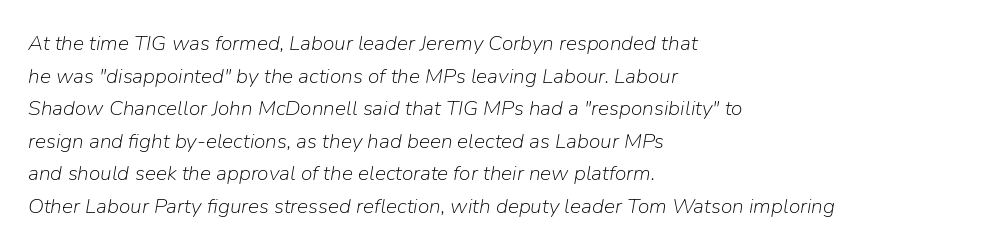
Q: Is the text bold? A: No.
Q: Is the text italic (slanted)? A: Yes, it leans right by about 9 degrees.
Q: Is the text underlined? A: No.
Q: How is the paragraph aligned? A: Left-aligned.
Q: Is the spacing between letters normal or unusually wide? A: Normal.
Q: Is the spacing between lines tight, normal or loose? A: Normal.
